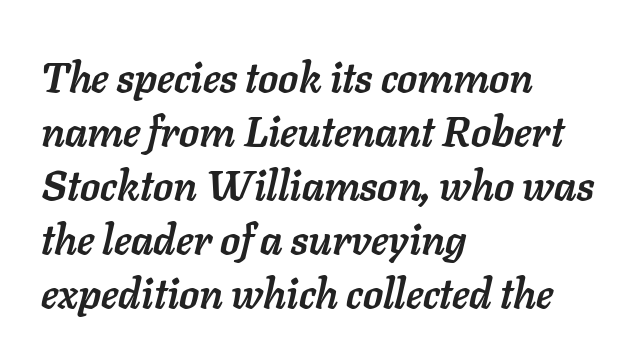
The image shows 41 px semibold type, italic (leaning right); set left-aligned, normal line spacing (1.32x), normal letter spacing, not underlined; low stroke contrast and a medium x-height.
